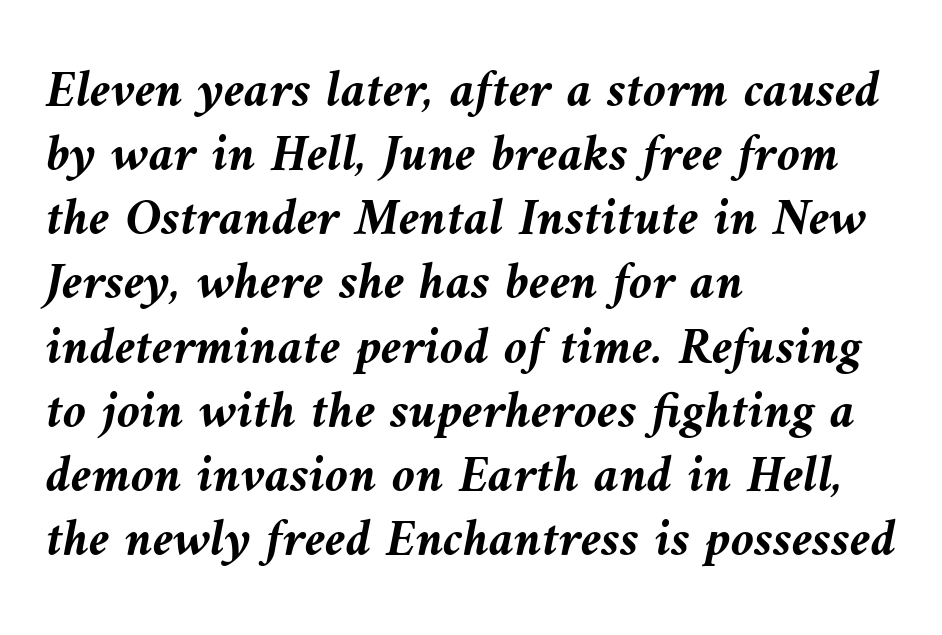
Each letter keeps its own natural width here, so spacing adapts to shape. Thick stems and heavy bowls — unmistakably bold. Which margin do the lines hug? The left one — the right edge is uneven. The rendering applies a slant to the glyphs. Bare-footed words on every line.
